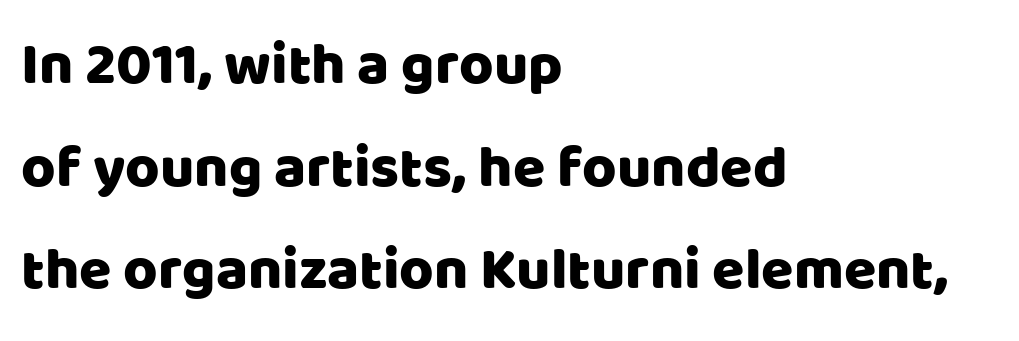
Tracking here is standard; glyphs follow each other at the usual distance. The passage shown is typed in a proportional face where columns would drift. This rendering features lettering with no underline. The passage shown is typeset with a sans-serif family. Posture: vertical. In CSS terms this would be text-align: left.
